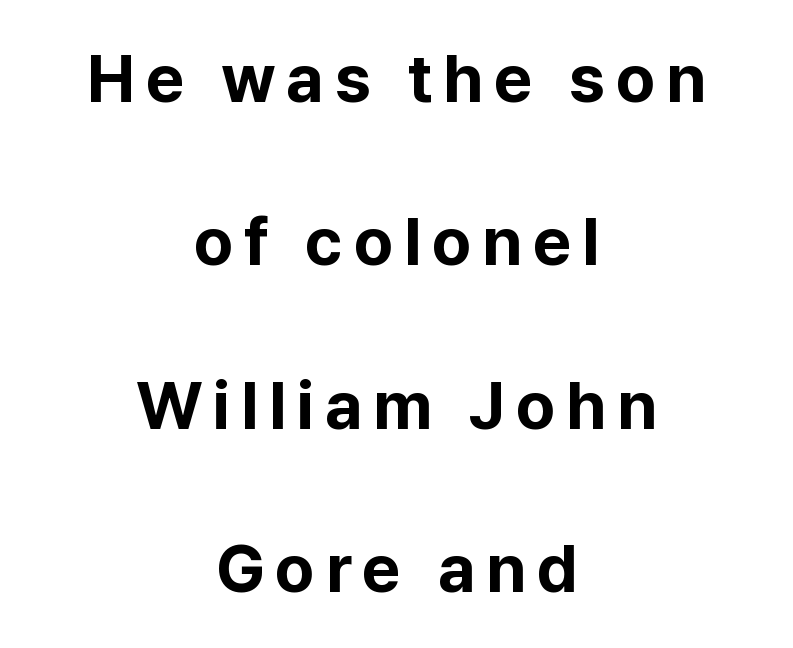
The image shows 67 px bold sans-serif type, upright; set centered, loose line spacing (2.44x), not underlined; low stroke contrast and a medium x-height.
